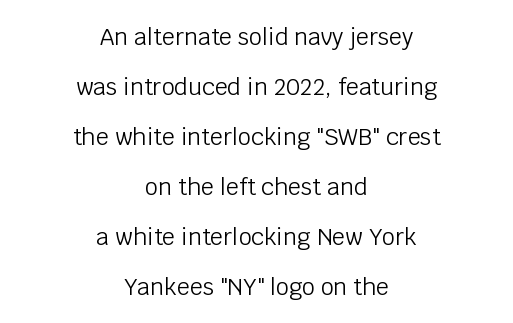
Q: Is the text bold? A: No.
Q: Is the text italic (slanted)? A: No, it is upright.
Q: Is the text underlined? A: No.
Q: How is the paragraph aligned? A: Centered.
Q: Is the spacing between letters normal or unusually wide? A: Normal.
Q: Is the spacing between lines tight, normal or loose? A: Loose.
